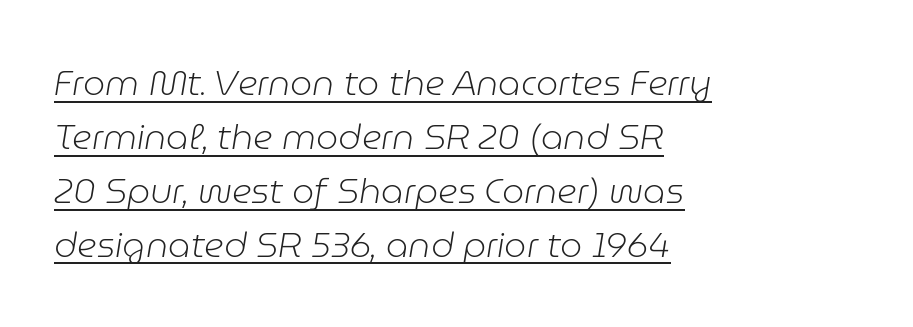
The image shows 35 px light type, italic (leaning right); set left-aligned, normal line spacing (1.54x), normal letter spacing, underlined; low stroke contrast and a medium x-height.
